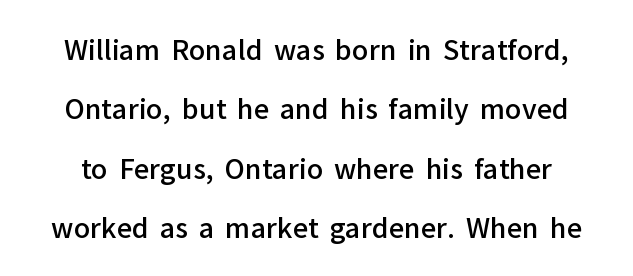
{"italic": "no", "bold": "semi", "underline": "no", "line_spacing": "loose", "line_spacing_ratio": 2.2, "letter_spacing": "normal", "letter_spacing_em": 0.0, "glyph_px": 27}
